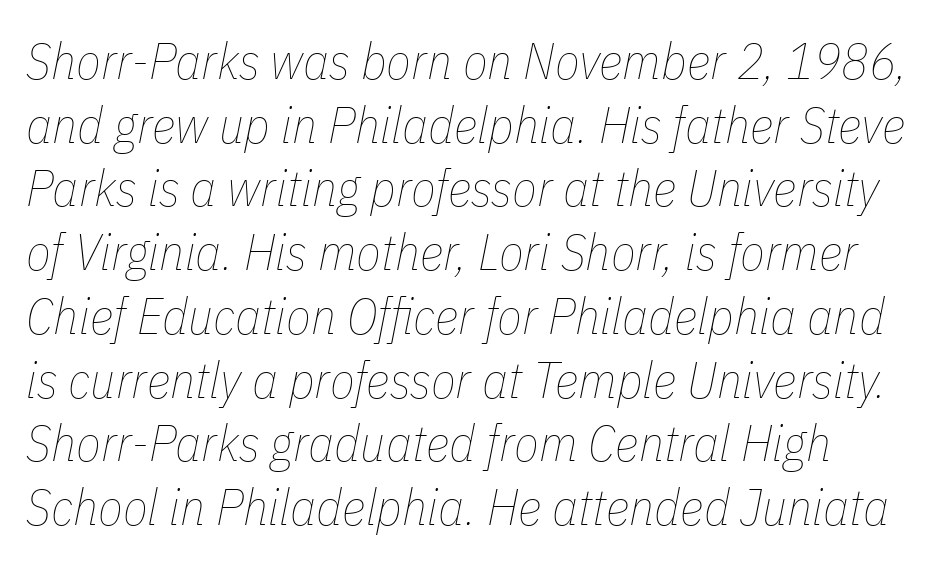
{"italic": "yes", "lean": "right", "slant_degrees": 11, "bold": "no", "weight": "thin", "width": "condensed", "stroke_contrast": "low", "x_height": "medium", "monospaced": "no", "underline": "no", "line_spacing": "normal", "line_spacing_ratio": 1.25, "letter_spacing": "normal", "letter_spacing_em": 0.0, "glyph_px": 51}
